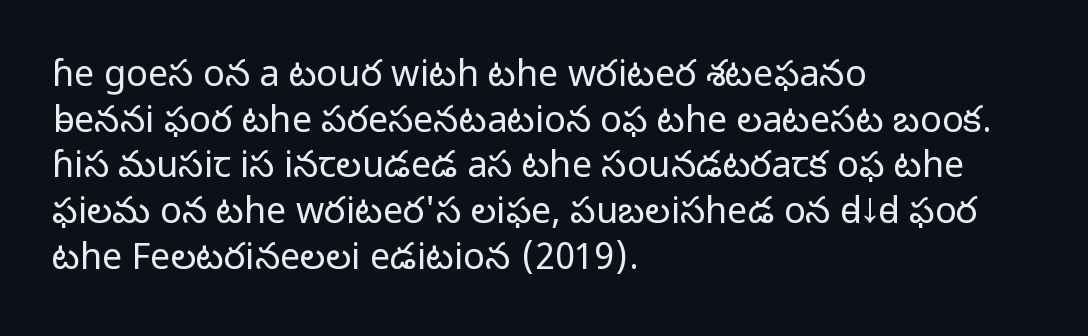
The cut favours lightness, reaching ordinary text weight at its darkest. Think of a printed novel: that variable character pitch is what you see here. The passage is arranged the way most books set body copy — flush left. This rendering features lettering with no underline.
